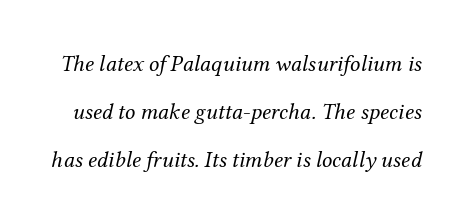
{"italic": "yes", "lean": "right", "slant_degrees": 12, "bold": "no", "underline": "no", "line_spacing": "loose", "line_spacing_ratio": 2.09, "letter_spacing": "normal", "letter_spacing_em": 0.0, "glyph_px": 23}
